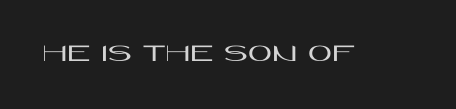
Q: Is the text italic (slanted)? A: No, it is upright.
Q: Is the text underlined? A: No.
Q: Is the spacing between letters normal or unusually wide? A: Normal.
